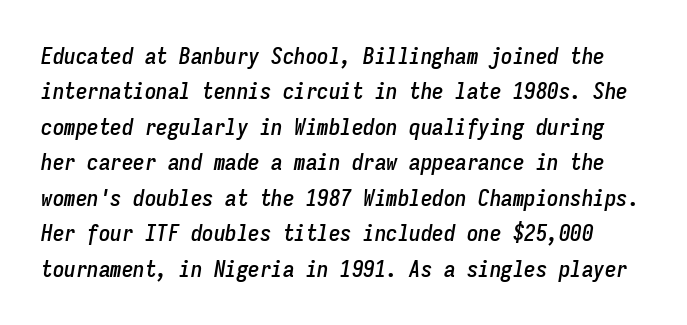
Q: Is the text italic (slanted)? A: Yes, it leans right by about 9 degrees.
Q: Is the text underlined? A: No.
Q: Is the spacing between letters normal or unusually wide? A: Normal.
Q: Is the spacing between lines tight, normal or loose? A: Normal.
